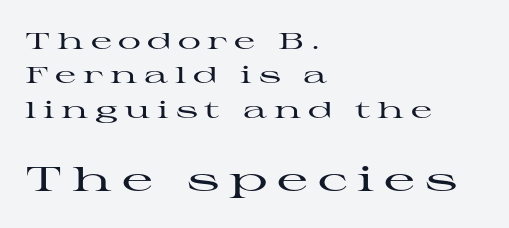
Q: Is the text italic (slanted)? A: No, it is upright.
Q: Is the typeface a serif or a sans-serif typeface? A: Serif.
Q: Is the text underlined? A: No.
Q: How is the paragraph aligned? A: Left-aligned.
Q: Is the spacing between letters normal or unusually wide? A: Unusually wide.
Q: Is the spacing between lines tight, normal or loose? A: Normal.
Q: Which block of text is set in a larger size, the first (top) or the second (bottom)? A: The second (bottom) one.
Q: Width (condensed, normal, or wide)? A: Wide.
Q: Stroke contrast? A: High.
Q: x-height? A: Medium.
Q: Monospaced? A: No.
